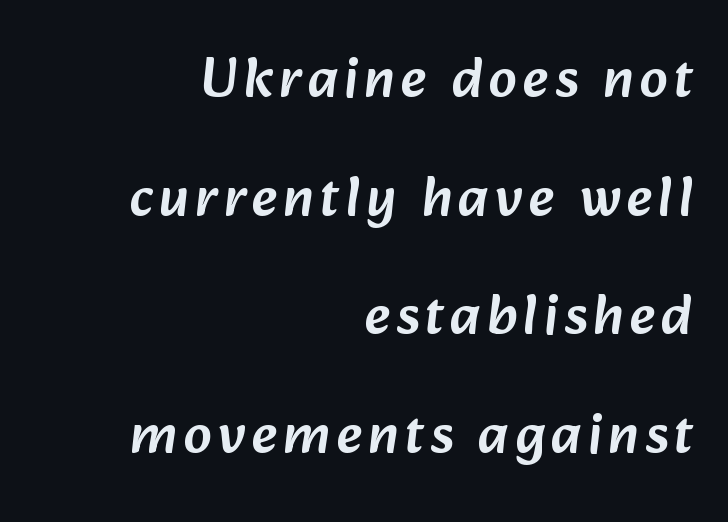
{"serif": "no", "width": "normal", "stroke_contrast": "low", "x_height": "medium", "monospaced": "no", "underline": "no", "align": "right", "line_spacing": "loose", "line_spacing_ratio": 2.12, "glyph_px": 56}
